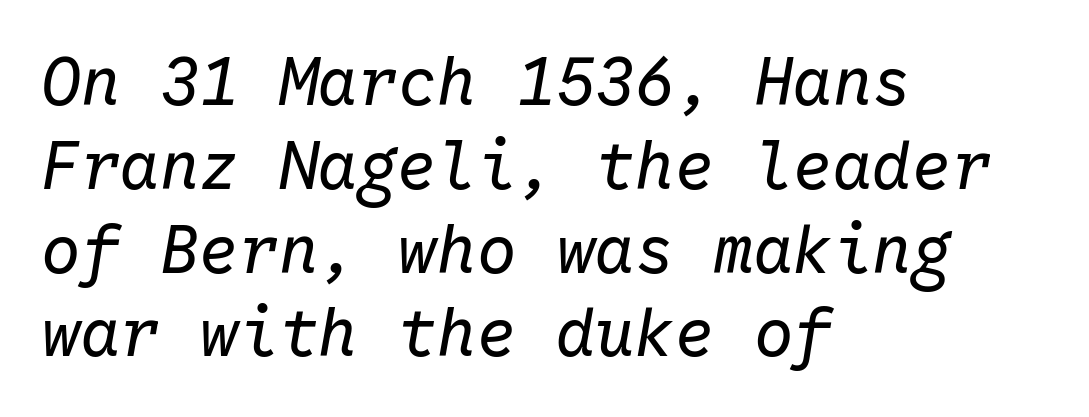
{"italic": "yes", "lean": "right", "slant_degrees": 10, "bold": "no", "weight": "regular", "width": "normal", "stroke_contrast": "low", "x_height": "medium", "monospaced": "yes", "underline": "no", "align": "left", "line_spacing": "normal", "line_spacing_ratio": 1.27, "letter_spacing": "normal", "letter_spacing_em": 0.0, "glyph_px": 66}
